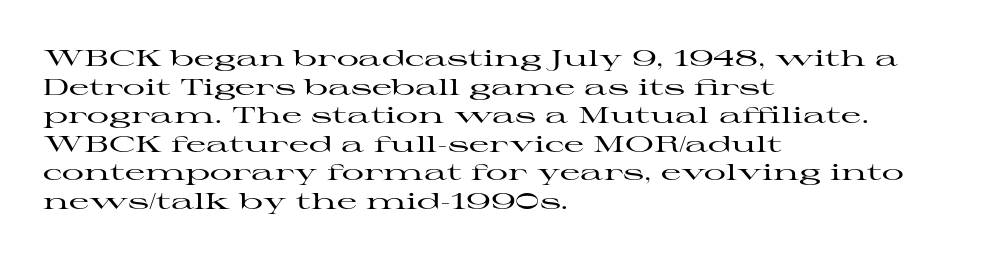
{"italic": "no", "underline": "no", "align": "left", "line_spacing": "normal", "line_spacing_ratio": 1.3, "letter_spacing": "normal", "letter_spacing_em": 0.0, "glyph_px": 22}
